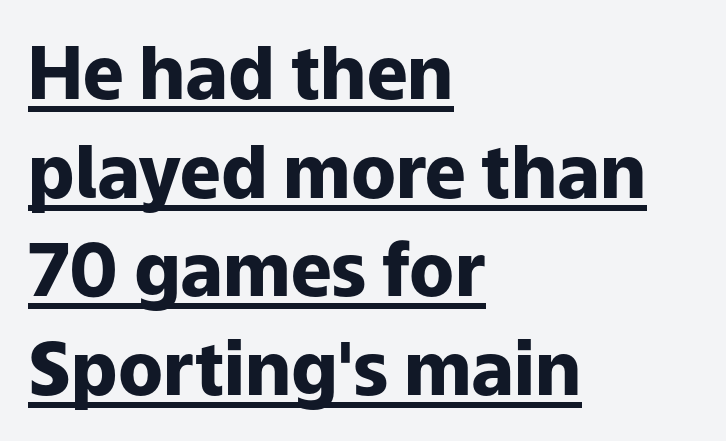
{"serif": "no", "italic": "no", "bold": "yes", "weight": "heavy", "width": "normal", "stroke_contrast": "low", "x_height": "medium", "monospaced": "no", "underline": "yes", "align": "left", "line_spacing": "normal", "line_spacing_ratio": 1.35, "letter_spacing": "normal", "letter_spacing_em": 0.0, "glyph_px": 73}
